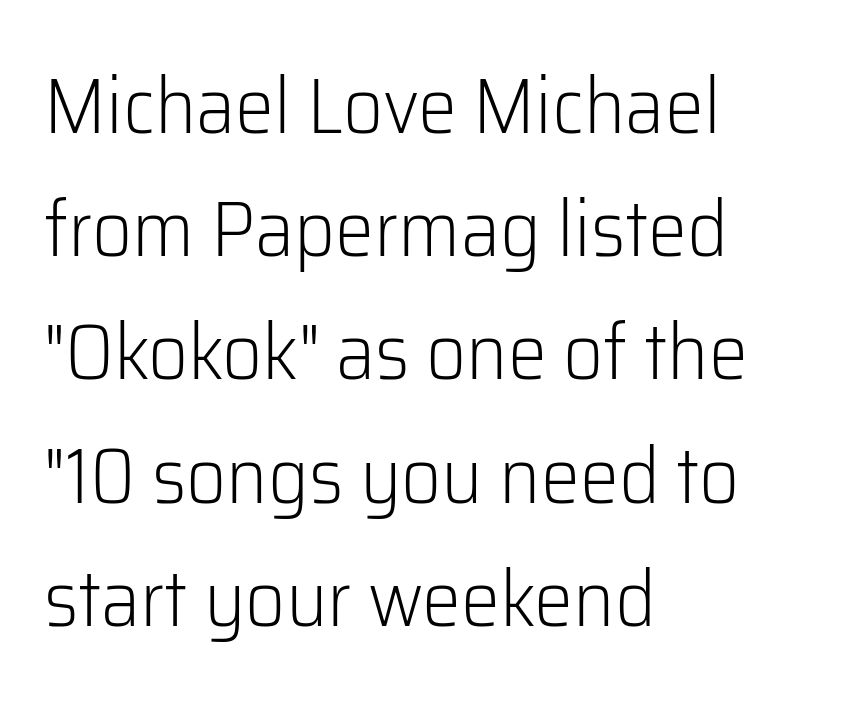
The image shows 78 px light sans-serif type, upright; set left-aligned, normal line spacing (1.58x), normal letter spacing, not underlined; low stroke contrast and a medium x-height.
